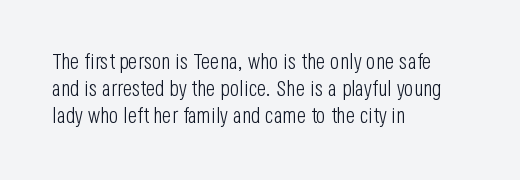
{"italic": "no", "bold": "no", "underline": "no", "align": "left", "line_spacing_ratio": 1.23, "letter_spacing": "normal", "letter_spacing_em": 0.0, "glyph_px": 22}
